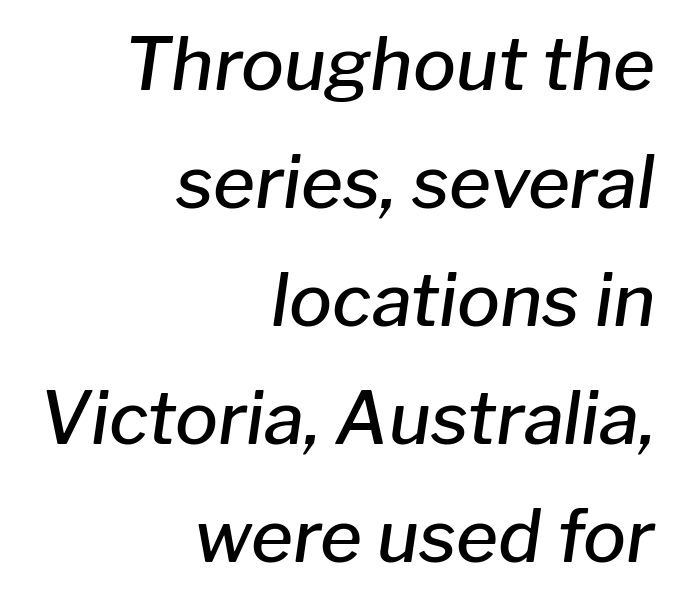
Q: Is the text bold? A: Semi-bold.
Q: Is the text italic (slanted)? A: Yes, it leans right by about 8 degrees.
Q: Is the text underlined? A: No.
Q: How is the paragraph aligned? A: Right-aligned.
Q: Is the spacing between letters normal or unusually wide? A: Normal.
Q: Is the spacing between lines tight, normal or loose? A: Normal.
Q: Width (condensed, normal, or wide)? A: Normal.
Q: Stroke contrast? A: Low.
Q: x-height? A: Medium.
Q: Monospaced? A: No.
